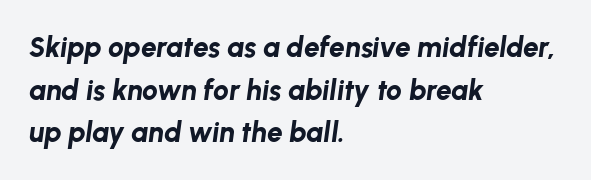
Q: Is the text bold? A: Yes.
Q: Is the text italic (slanted)? A: Yes, it leans right by about 8 degrees.
Q: Is the text underlined? A: No.
Q: How is the paragraph aligned? A: Left-aligned.
Q: Is the spacing between letters normal or unusually wide? A: Normal.
Q: Is the spacing between lines tight, normal or loose? A: Normal.
Q: Width (condensed, normal, or wide)? A: Normal.
Q: Stroke contrast? A: Low.
Q: x-height? A: Medium.
Q: Monospaced? A: No.
